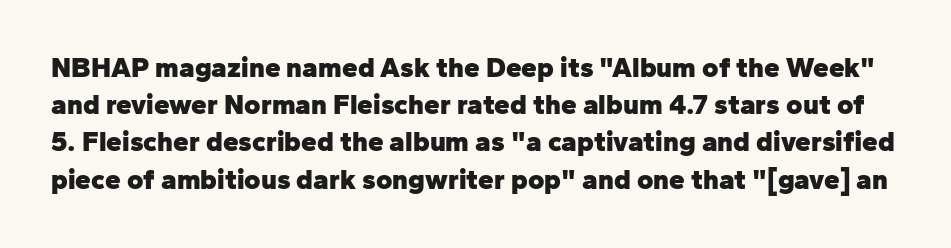
The image shows 28 px heavy sans-serif type, upright; set normal line spacing (1.33x), normal letter spacing, not underlined; low stroke contrast and a medium x-height.
